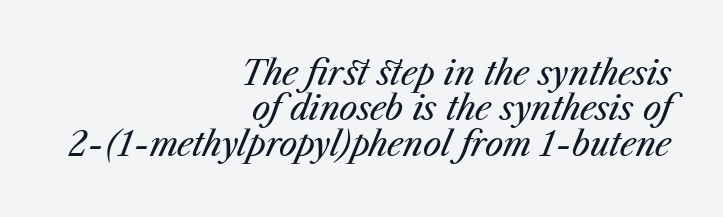
Reading down the column, the eye jumps only a short way to each next line. A student would call this right alignment; a typographer would say flush right, rag left. The rendering uses natural spacing where letterforms have individual widths. Descenders hang freely into open space. These lines keep a tight, regular rhythm from letter to letter.
